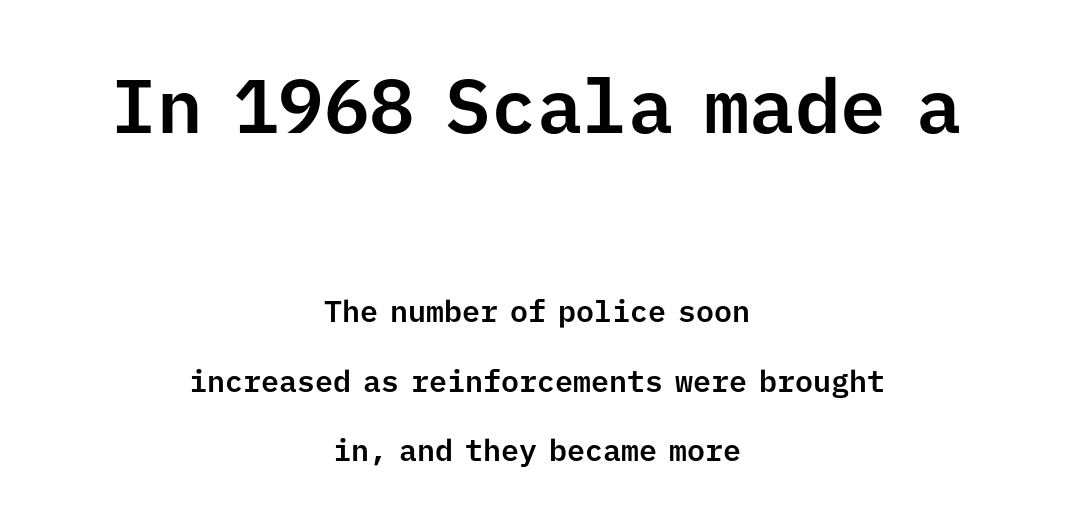
Students, observe: this is what heavily led, spacious text looks like. Ascenders rise straight up at ninety degrees. Character size in the leading block exceeds that of the trailing block. Every character here occupies the same horizontal width, giving the sample a typewriter-like rhythm.
